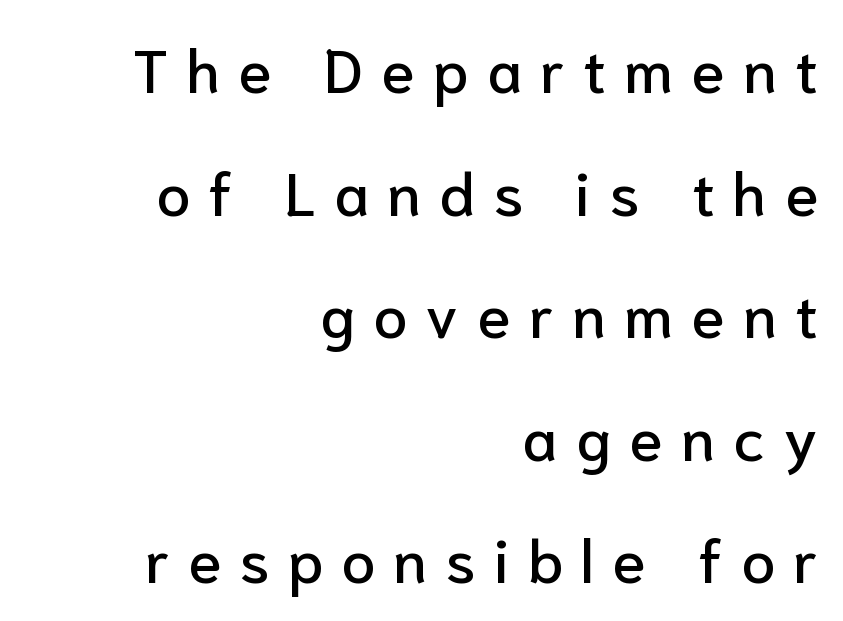
{"serif": "no", "italic": "no", "width": "normal", "stroke_contrast": "low", "x_height": "medium", "monospaced": "no", "underline": "no", "align": "right", "line_spacing": "loose", "line_spacing_ratio": 2.01, "letter_spacing": "wide", "letter_spacing_em": 0.3, "glyph_px": 61}
